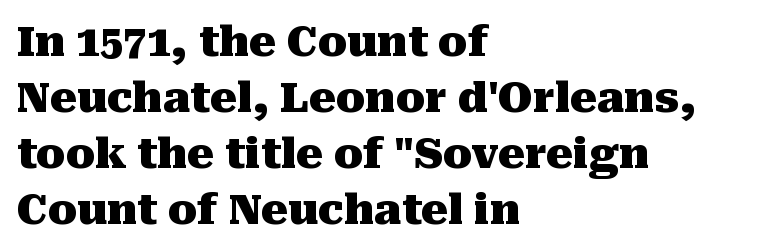
The image shows 42 px heavy serif type, upright; set left-aligned, normal line spacing (1.33x), normal letter spacing, not underlined; medium stroke contrast and a medium x-height.
